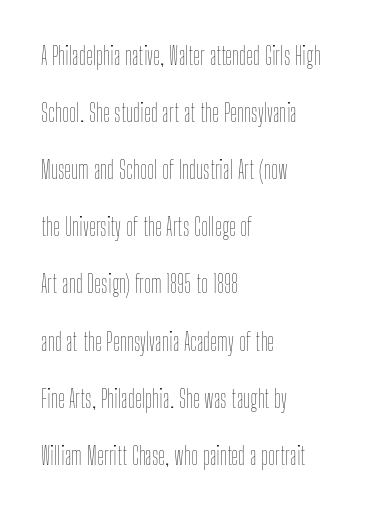
Q: Is the text bold? A: No.
Q: Is the text italic (slanted)? A: No, it is upright.
Q: Is the text underlined? A: No.
Q: How is the paragraph aligned? A: Left-aligned.
Q: Is the spacing between letters normal or unusually wide? A: Normal.
Q: Is the spacing between lines tight, normal or loose? A: Loose.
